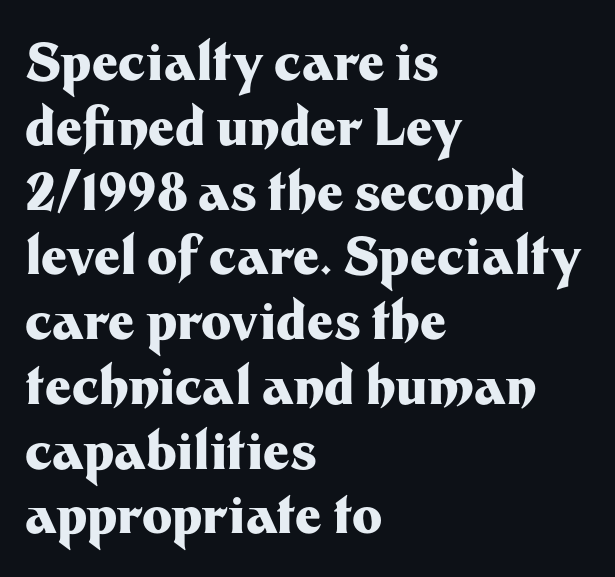
The image shows 51 px heavy sans-serif type, upright; set left-aligned, normal line spacing (1.27x), normal letter spacing, not underlined; medium stroke contrast and a medium x-height.
